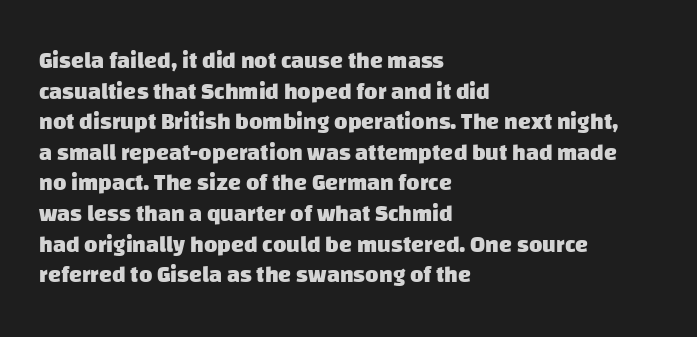
Q: Is the text bold? A: Yes.
Q: Is the text underlined? A: No.
Q: How is the paragraph aligned? A: Left-aligned.
Q: Is the spacing between letters normal or unusually wide? A: Normal.
Q: Is the spacing between lines tight, normal or loose? A: Normal.
